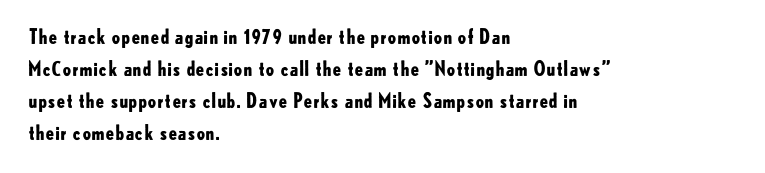
The image shows 20 px bold type, upright; set left-aligned, normal line spacing (1.6x), normal letter spacing, not underlined.
